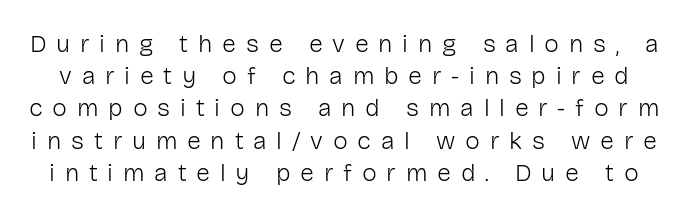
{"italic": "no", "bold": "no", "underline": "no", "line_spacing": "normal", "line_spacing_ratio": 1.29, "letter_spacing": "wide", "letter_spacing_em": 0.39, "glyph_px": 25}
